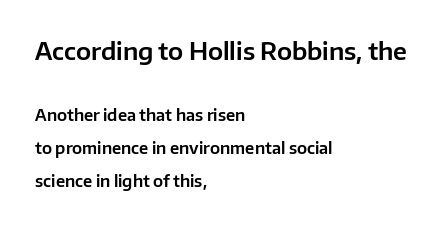
The image shows 24 px text type, upright; set left-aligned, loose line spacing (2.06x), normal letter spacing, not underlined; the first (top) block is 1.5x larger.
